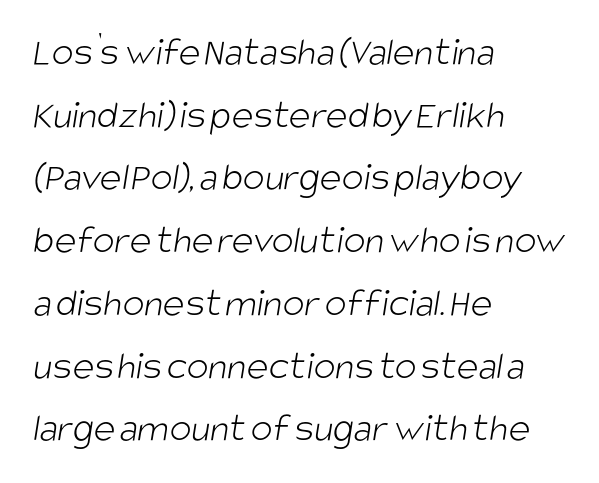
The image shows 41 px light, condensed sans-serif type; set left-aligned, normal line spacing (1.53x), normal letter spacing, not underlined; low stroke contrast and a large x-height.
